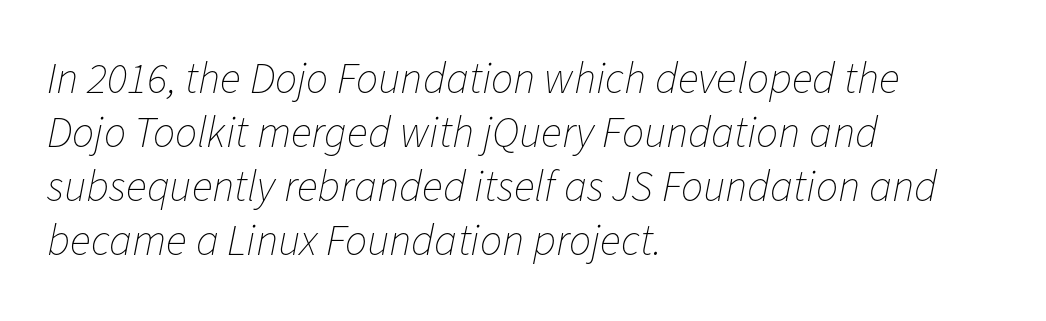
Q: Is the text bold? A: No.
Q: Is the text italic (slanted)? A: Yes, it leans right by about 11 degrees.
Q: Is the text underlined? A: No.
Q: How is the paragraph aligned? A: Left-aligned.
Q: Is the spacing between letters normal or unusually wide? A: Normal.
Q: Width (condensed, normal, or wide)? A: Normal.
Q: Stroke contrast? A: Low.
Q: x-height? A: Medium.
Q: Monospaced? A: No.
